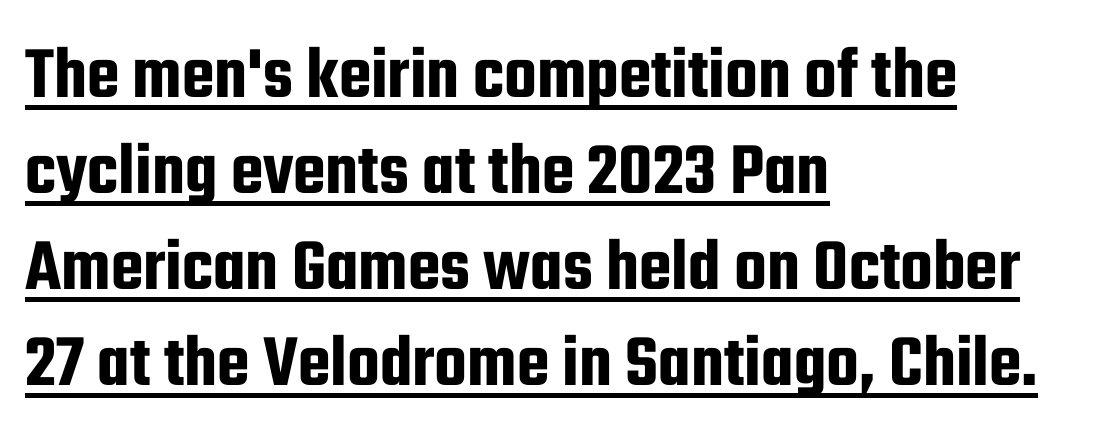
Q: Is the text italic (slanted)? A: No, it is upright.
Q: Is the typeface a serif or a sans-serif typeface? A: Sans-serif.
Q: Is the text underlined? A: Yes.
Q: How is the paragraph aligned? A: Left-aligned.
Q: Is the spacing between letters normal or unusually wide? A: Normal.
Q: Is the spacing between lines tight, normal or loose? A: Normal.
Q: Width (condensed, normal, or wide)? A: Condensed.
Q: Stroke contrast? A: Low.
Q: x-height? A: Medium.
Q: Monospaced? A: No.
